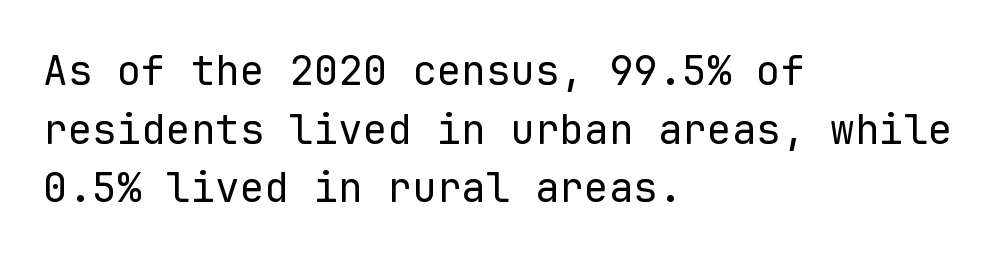
{"serif": "no", "italic": "no", "bold": "no", "weight": "regular", "width": "normal", "stroke_contrast": "low", "x_height": "medium", "monospaced": "yes", "underline": "no", "align": "left", "line_spacing": "normal", "line_spacing_ratio": 1.43, "letter_spacing": "normal", "letter_spacing_em": 0.0, "glyph_px": 41}
